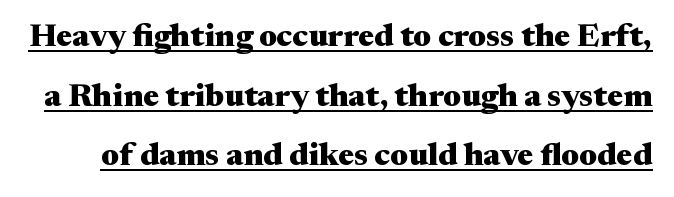
Q: Is the text bold? A: Yes.
Q: Is the text italic (slanted)? A: No, it is upright.
Q: Is the typeface a serif or a sans-serif typeface? A: Serif.
Q: Is the text underlined? A: Yes.
Q: Is the spacing between letters normal or unusually wide? A: Normal.
Q: Width (condensed, normal, or wide)? A: Wide.
Q: Stroke contrast? A: Medium.
Q: x-height? A: Medium.
Q: Monospaced? A: No.
